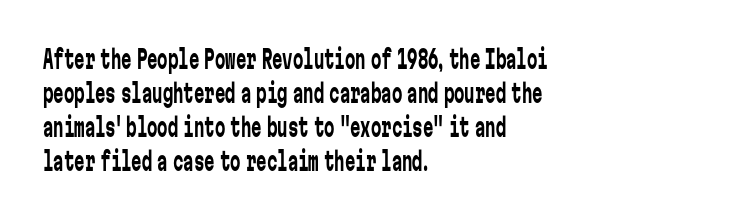
Q: Is the text bold? A: No.
Q: Is the text italic (slanted)? A: No, it is upright.
Q: Is the text underlined? A: No.
Q: How is the paragraph aligned? A: Left-aligned.
Q: Is the spacing between letters normal or unusually wide? A: Normal.
Q: Is the spacing between lines tight, normal or loose? A: Normal.
